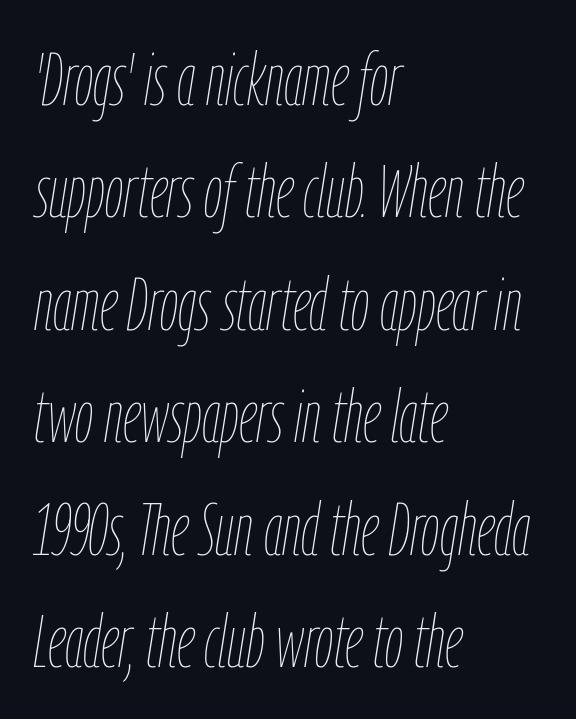
{"italic": "yes", "lean": "right", "slant_degrees": 9, "bold": "no", "weight": "thin", "width": "condensed", "stroke_contrast": "low", "x_height": "medium", "monospaced": "no", "underline": "no", "align": "left", "line_spacing": "normal", "line_spacing_ratio": 1.54, "letter_spacing": "normal", "letter_spacing_em": 0.0, "glyph_px": 73}
